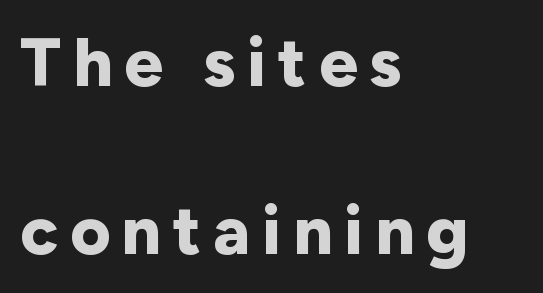
{"serif": "no", "italic": "no", "bold": "yes", "weight": "bold", "width": "normal", "stroke_contrast": "low", "x_height": "medium", "monospaced": "no", "underline": "no", "align": "left", "line_spacing": "loose", "line_spacing_ratio": 2.44, "glyph_px": 69}
